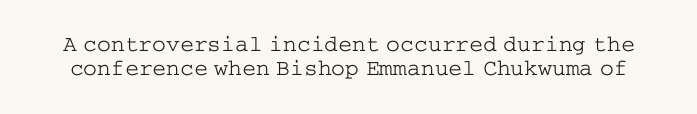
The specimen omits any rule beneath the text block's lines. Tall strokes in this sample are plumb rather than angled. Vertical spacing — tight. A light-to-regular cut is what we see here. Tracking here is standard; glyphs follow each other at the usual distance.
